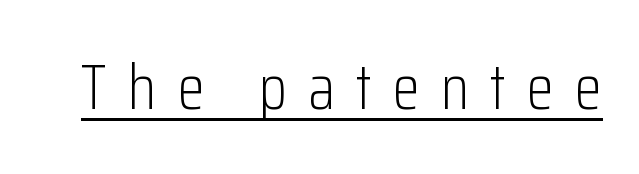
The image shows 63 px light, condensed sans-serif type, upright; set unusually wide letter spacing (+0.33 em), underlined; low stroke contrast and a medium x-height.
